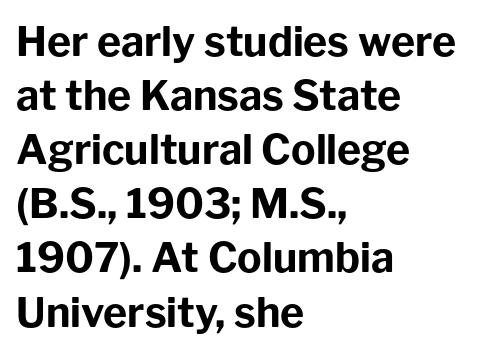
No extra tracking has been applied to these lines. All the whitespace from short lines collects on the right. Here the designer chose a conventional face with non-uniform glyph widths. The passage shown is not underscored anywhere. These words are printed bold, with thick strokes throughout. Interline gaps are of average width in this sample.
